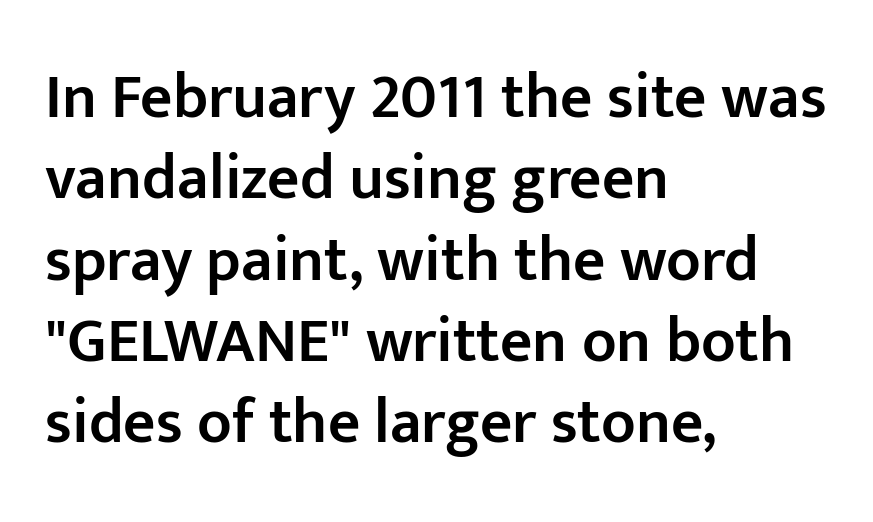
{"serif": "no", "italic": "no", "bold": "semi", "weight": "semibold", "width": "normal", "stroke_contrast": "low", "x_height": "medium", "monospaced": "no", "underline": "no", "align": "left", "line_spacing": "normal", "line_spacing_ratio": 1.29, "letter_spacing": "normal", "letter_spacing_em": 0.0, "glyph_px": 63}
